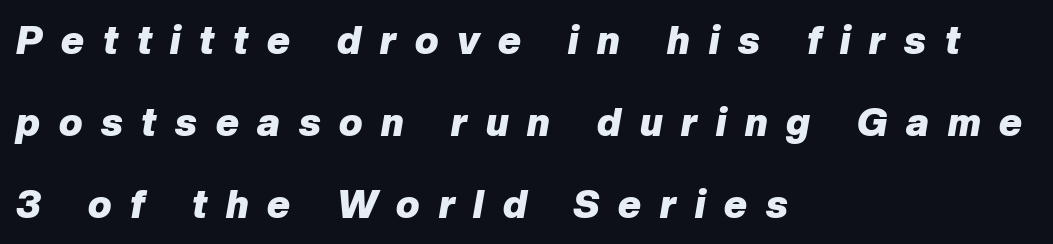
Is this a fixed-width face? No — the glyphs have proportional, varying widths. Each row of text sits above clean, open space. The typography opts for an oblique posture over an upright one. Strokes here are thick enough to call this a true bold. One glance says open: line gaps are wider than usual. Layout note: lines flush left.
